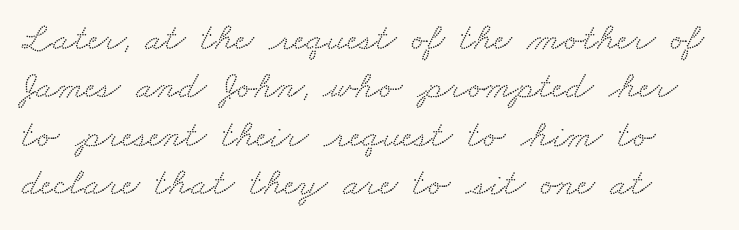
The image shows 39 px wide serif type; set line spacing 1.24x, normal letter spacing, not underlined; low stroke contrast and a small x-height.
